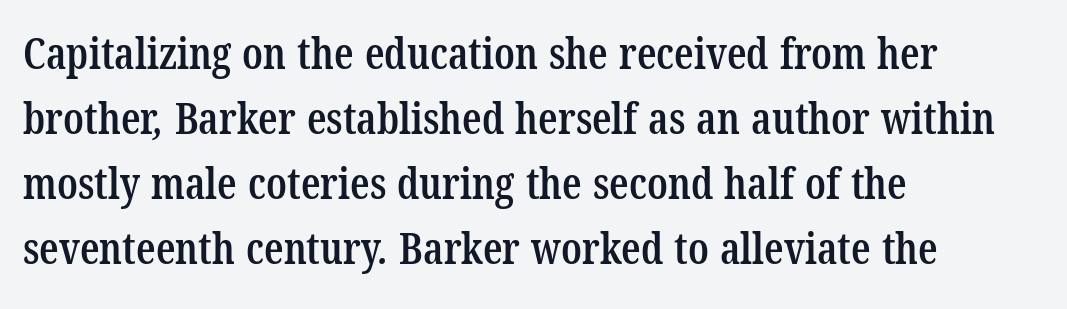
The image shows 43 px semibold, condensed serif type; set left-aligned, normal line spacing (1.51x), normal letter spacing, not underlined; low stroke contrast and a medium x-height.
